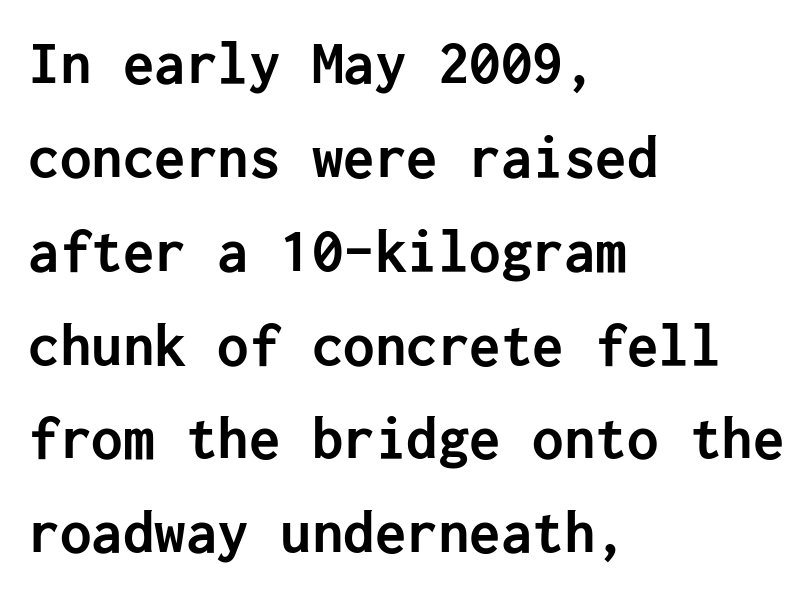
{"serif": "no", "italic": "no", "bold": "yes", "weight": "semibold", "width": "normal", "stroke_contrast": "low", "x_height": "medium", "underline": "no", "align": "left", "line_spacing": "normal", "line_spacing_ratio": 1.49, "letter_spacing": "normal", "letter_spacing_em": 0.0, "glyph_px": 63}
